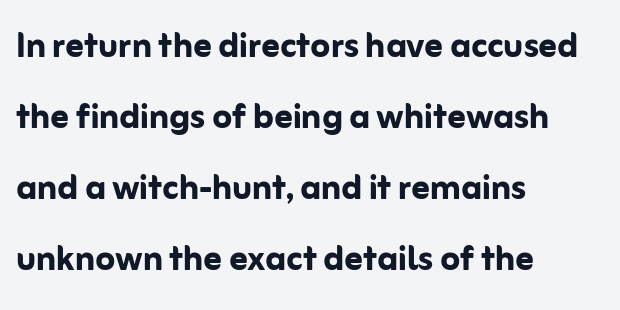
The image shows 45 px semibold sans-serif type, upright; set left-aligned, normal line spacing (1.58x), normal letter spacing, not underlined; low stroke contrast and a medium x-height.
